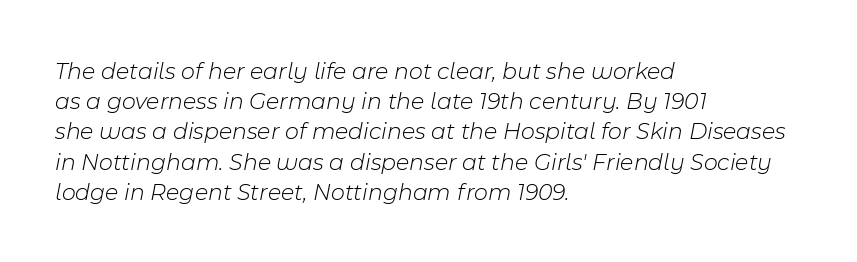
The image shows 24 px text type, italic (leaning right); set left-aligned, normal line spacing (1.26x), normal letter spacing, not underlined.
